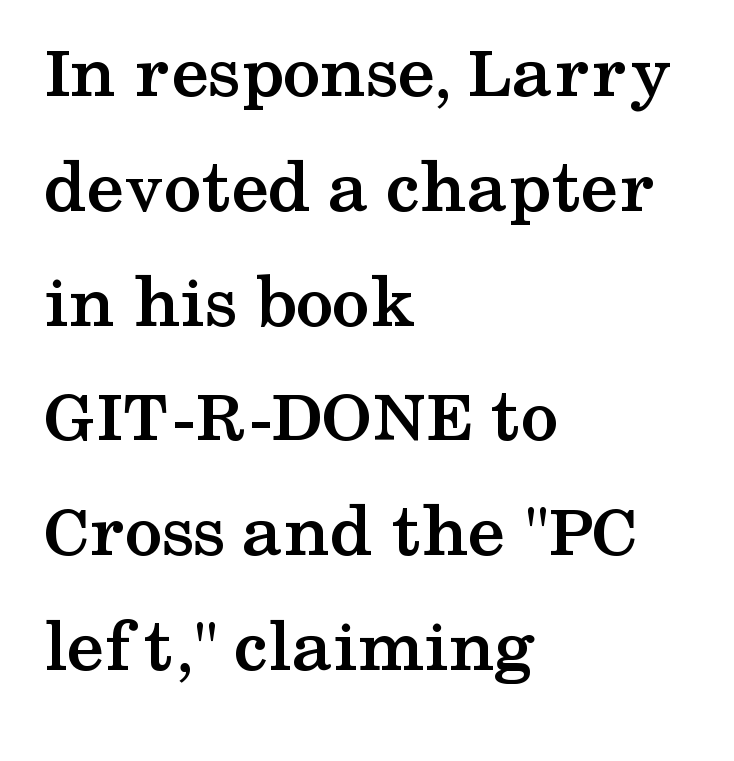
Q: Is the text bold? A: Yes.
Q: Is the text italic (slanted)? A: No, it is upright.
Q: Is the typeface a serif or a sans-serif typeface? A: Serif.
Q: Is the text underlined? A: No.
Q: How is the paragraph aligned? A: Left-aligned.
Q: Is the spacing between letters normal or unusually wide? A: Normal.
Q: Is the spacing between lines tight, normal or loose? A: Normal.
Q: Width (condensed, normal, or wide)? A: Wide.
Q: Stroke contrast? A: Medium.
Q: x-height? A: Medium.
Q: Monospaced? A: No.
